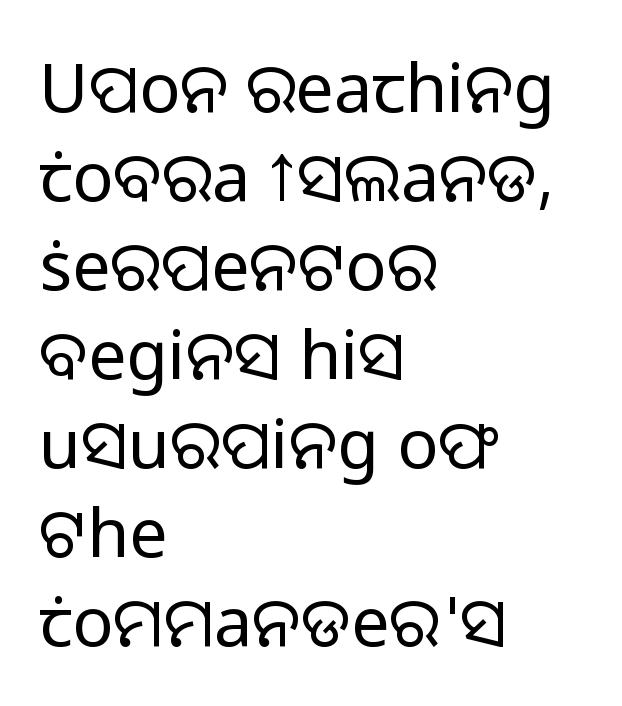
The image shows 68 px light sans-serif type, upright; set left-aligned, normal line spacing (1.31x), normal letter spacing, not underlined; low stroke contrast and a medium x-height.
